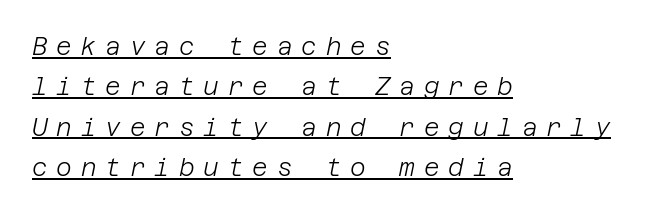
{"italic": "yes", "lean": "right", "slant_degrees": 12, "bold": "no", "underline": "yes", "align": "left", "line_spacing": "normal", "line_spacing_ratio": 1.68, "letter_spacing": "wide", "letter_spacing_em": 0.37, "glyph_px": 24}
